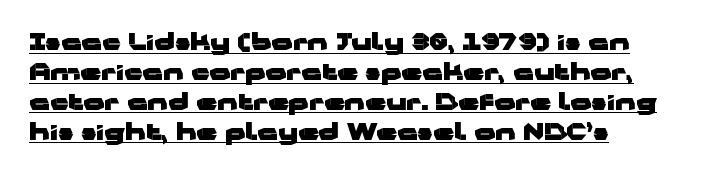
A student would call this left alignment; a typographer would say flush left, rag right. A full-strength bold gives these letters their thick strokes. This sample keeps an unexceptional amount of space between lines. Italic: no, the glyphs are upright roman. Underline: present.
